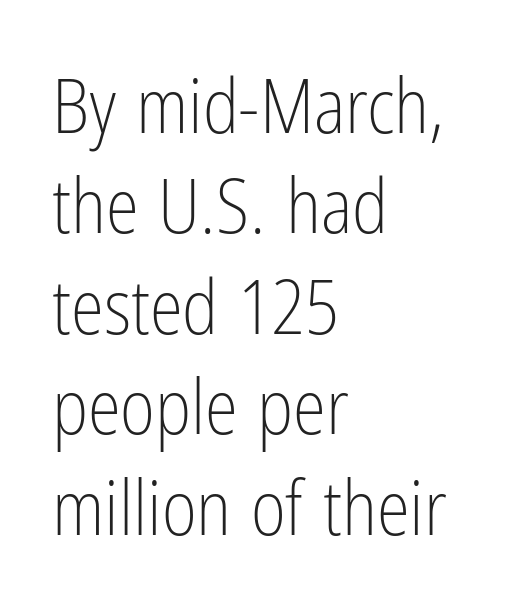
Q: Is the text bold? A: No.
Q: Is the text italic (slanted)? A: No, it is upright.
Q: Is the typeface a serif or a sans-serif typeface? A: Sans-serif.
Q: Is the text underlined? A: No.
Q: How is the paragraph aligned? A: Left-aligned.
Q: Is the spacing between letters normal or unusually wide? A: Normal.
Q: Is the spacing between lines tight, normal or loose? A: Normal.
Q: Width (condensed, normal, or wide)? A: Condensed.
Q: Stroke contrast? A: Low.
Q: x-height? A: Medium.
Q: Monospaced? A: No.
